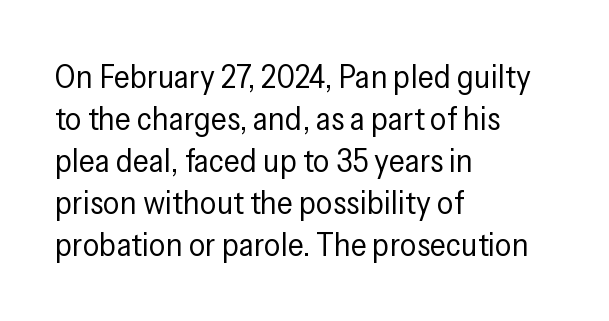
{"serif": "no", "italic": "no", "bold": "no", "weight": "regular", "width": "condensed", "stroke_contrast": "low", "x_height": "medium", "monospaced": "no", "underline": "no", "align": "left", "line_spacing": "normal", "line_spacing_ratio": 1.27, "letter_spacing": "normal", "letter_spacing_em": 0.0, "glyph_px": 33}
